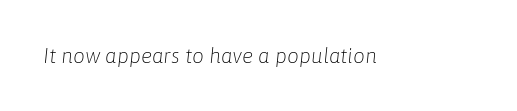
{"italic": "yes", "lean": "right", "slant_degrees": 6, "bold": "no", "underline": "no", "letter_spacing": "normal", "letter_spacing_em": 0.0, "glyph_px": 21}
